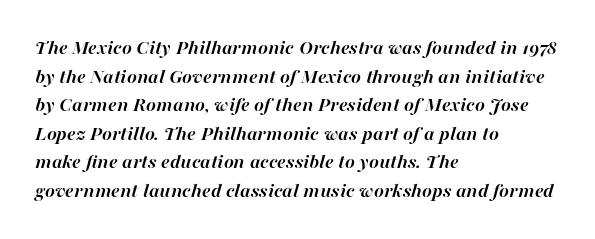
{"italic": "yes", "lean": "right", "slant_degrees": 16, "bold": "yes", "underline": "no", "align": "left", "line_spacing": "normal", "line_spacing_ratio": 1.36, "letter_spacing": "normal", "letter_spacing_em": 0.0, "glyph_px": 21}
